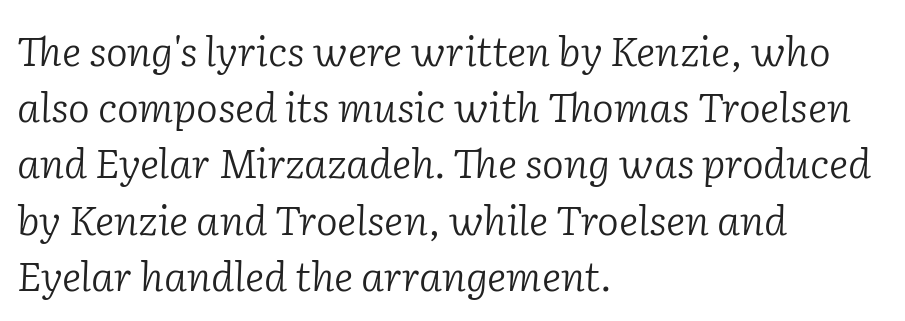
The image shows 41 px light serif type, italic (leaning right); set left-aligned, normal line spacing (1.37x), normal letter spacing, not underlined; low stroke contrast and a medium x-height.
